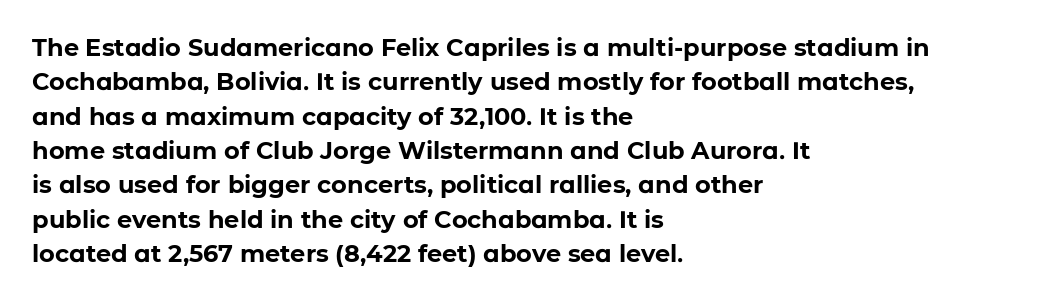
The passage shown is emphatically bold. The space directly below the letters is spotless. Italic? Not at all — the glyphs are vertical. The block of text has a typical density, with ordinary space between rows.
